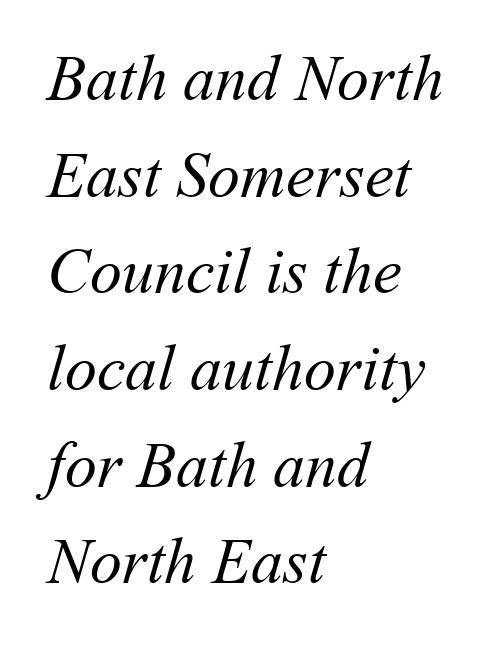
The image shows 64 px regular-weight type; set left-aligned, normal line spacing (1.51x), normal letter spacing, not underlined; medium stroke contrast and a medium x-height.
